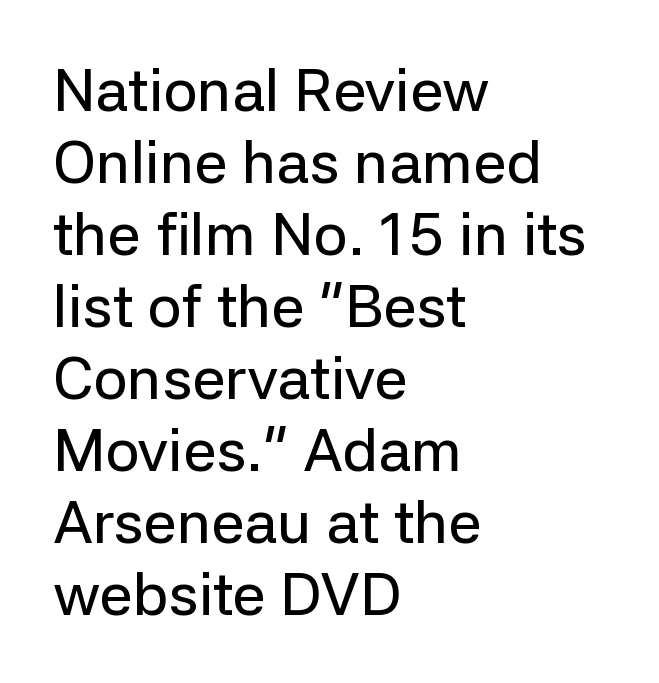
The image shows 60 px sans-serif type, upright; set left-aligned, line spacing 1.2x, normal letter spacing, not underlined; low stroke contrast and a medium x-height.
